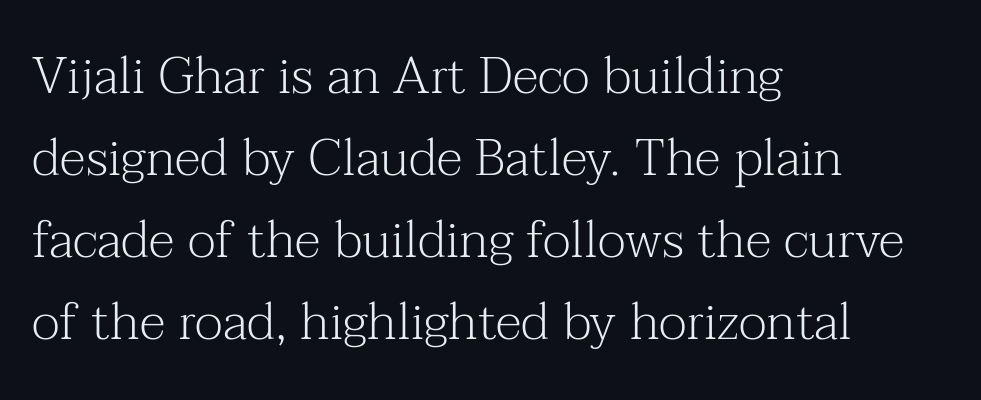
{"serif": "yes", "italic": "no", "bold": "no", "weight": "light", "width": "normal", "stroke_contrast": "medium", "x_height": "medium", "monospaced": "no", "underline": "no", "align": "left", "line_spacing": "normal", "line_spacing_ratio": 1.58, "letter_spacing": "normal", "letter_spacing_em": 0.0, "glyph_px": 52}
